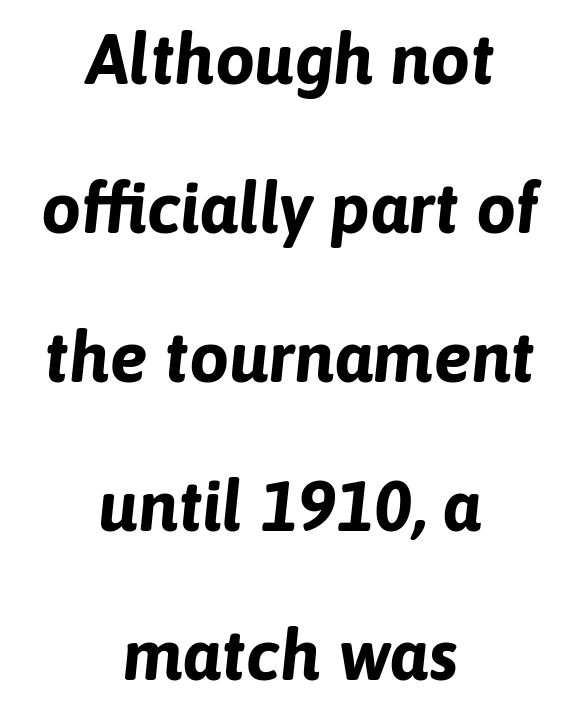
This is oblique type, the kind used for emphasis or titles. These lines stack symmetrically, like a column narrowing and widening about its center. The space between consecutive lines is lavish. The passage shown is typed in a proportional face where columns would drift. Check the space under the baseline: it is left empty.
